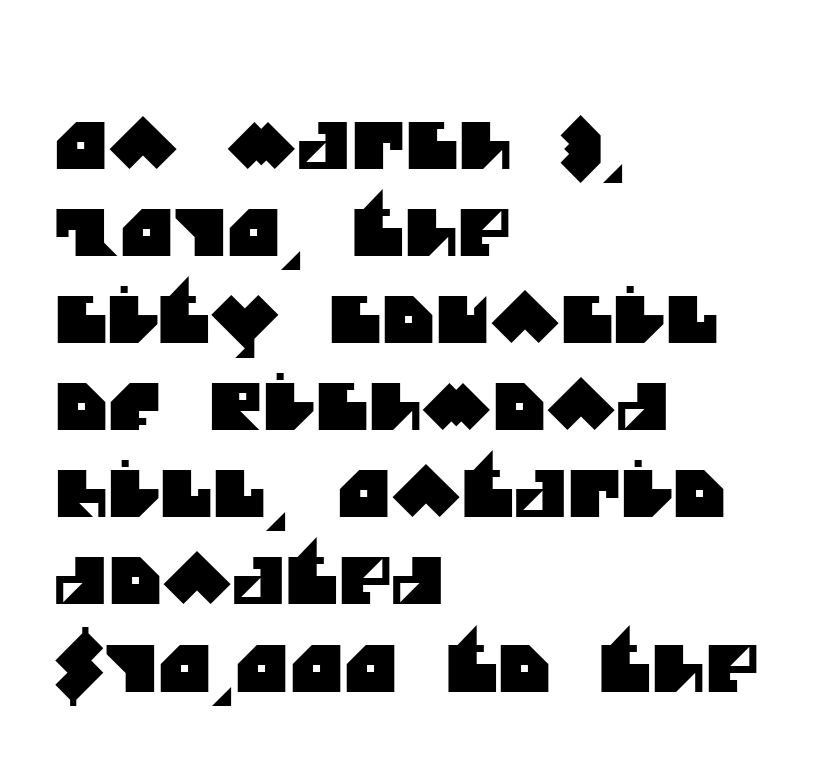
{"serif": "no", "width": "normal", "stroke_contrast": "medium", "x_height": "large", "monospaced": "no", "underline": "no", "align": "left", "line_spacing": "normal", "line_spacing_ratio": 1.34, "letter_spacing": "normal", "letter_spacing_em": 0.0, "glyph_px": 65}
